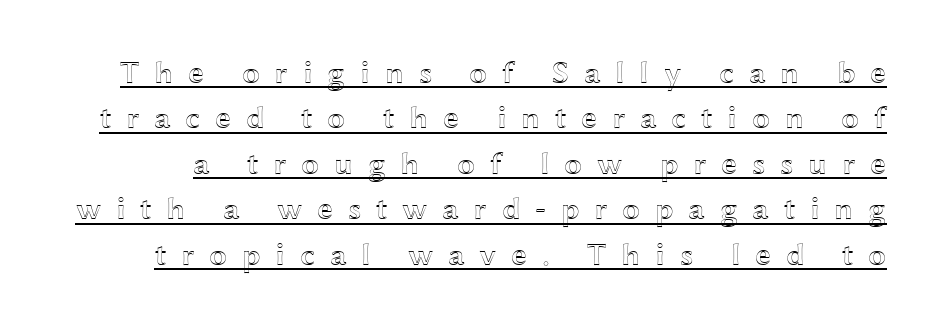
Q: Is the text italic (slanted)? A: No, it is upright.
Q: Is the text underlined? A: Yes.
Q: Is the spacing between letters normal or unusually wide? A: Unusually wide.
Q: Is the spacing between lines tight, normal or loose? A: Normal.
Q: Width (condensed, normal, or wide)? A: Wide.
Q: x-height? A: Medium.
Q: Monospaced? A: No.
